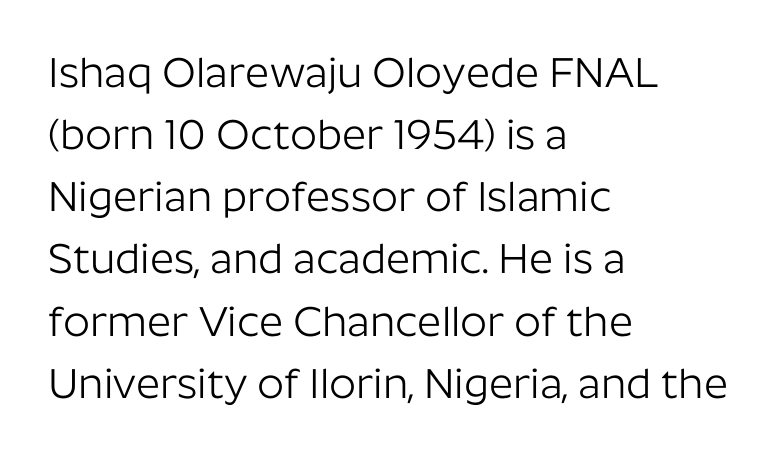
{"serif": "no", "italic": "no", "bold": "no", "weight": "light", "width": "normal", "stroke_contrast": "low", "x_height": "medium", "monospaced": "no", "underline": "no", "align": "left", "line_spacing": "normal", "line_spacing_ratio": 1.48, "letter_spacing": "normal", "letter_spacing_em": 0.0, "glyph_px": 42}
